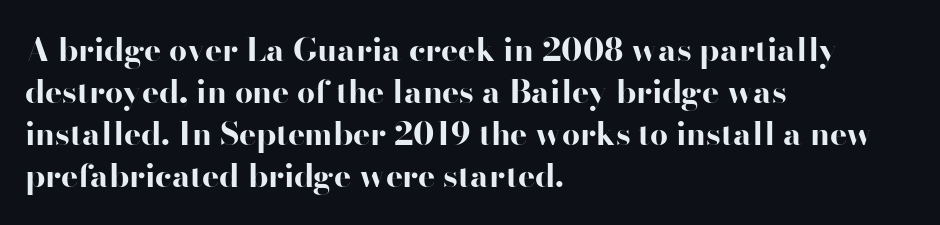
Q: Is the text bold? A: Yes.
Q: Is the text italic (slanted)? A: No, it is upright.
Q: Is the typeface a serif or a sans-serif typeface? A: Sans-serif.
Q: Is the text underlined? A: No.
Q: How is the paragraph aligned? A: Left-aligned.
Q: Is the spacing between letters normal or unusually wide? A: Normal.
Q: Is the spacing between lines tight, normal or loose? A: Normal.
Q: Width (condensed, normal, or wide)? A: Wide.
Q: Stroke contrast? A: High.
Q: x-height? A: Small.
Q: Monospaced? A: No.
